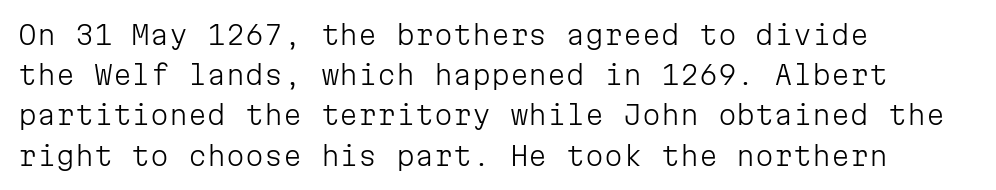
The paragraph shown leans on its left margin. Has an underline been added? It has not. The font's upright variant was chosen for this text. The cut favours lightness, reaching ordinary text weight at its darkest.
